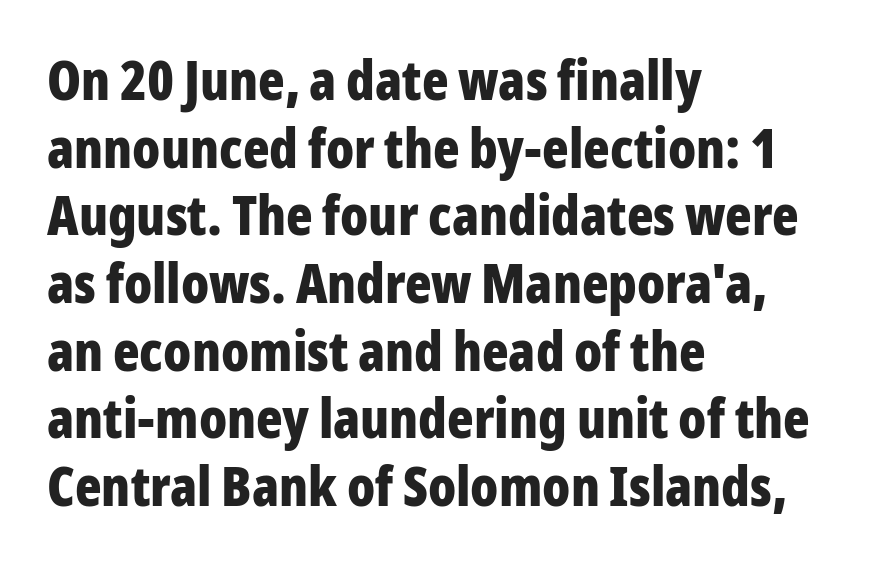
The image shows 55 px bold, condensed sans-serif type, upright; set left-aligned, line spacing 1.23x, normal letter spacing, not underlined; low stroke contrast and a medium x-height.
